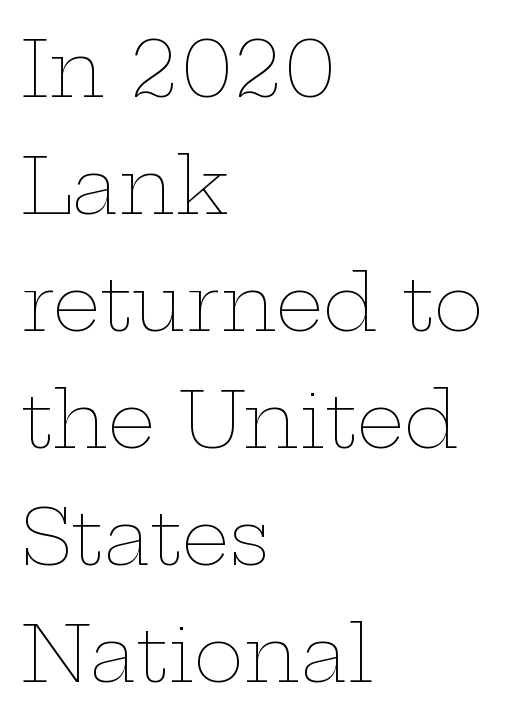
{"italic": "no", "bold": "no", "weight": "thin", "width": "wide", "stroke_contrast": "low", "x_height": "medium", "monospaced": "no", "underline": "no", "align": "left", "line_spacing": "normal", "line_spacing_ratio": 1.54, "letter_spacing": "normal", "letter_spacing_em": 0.0, "glyph_px": 76}
